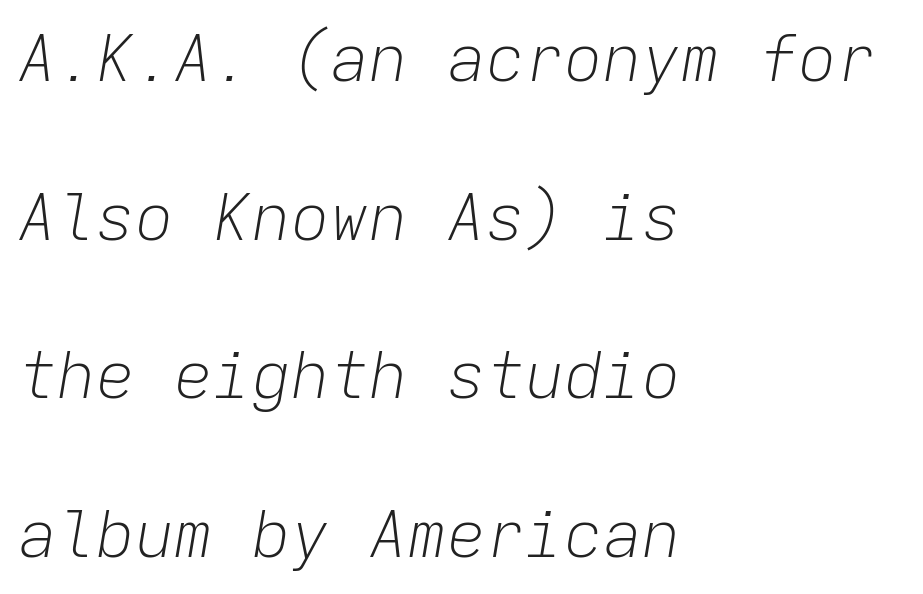
Q: Is the text bold? A: No.
Q: Is the text italic (slanted)? A: Yes, it leans right by about 9 degrees.
Q: Is the text underlined? A: No.
Q: How is the paragraph aligned? A: Left-aligned.
Q: Is the spacing between letters normal or unusually wide? A: Normal.
Q: Is the spacing between lines tight, normal or loose? A: Loose.
Q: Width (condensed, normal, or wide)? A: Normal.
Q: Stroke contrast? A: Low.
Q: x-height? A: Medium.
Q: Monospaced? A: Yes.
